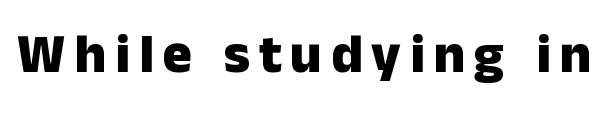
Heavy-handed strokes throughout: this text is bold. Is this a fixed-width face? No — the glyphs have proportional, varying widths. Posture: straight, roman, zero tilt. Descenders hang freely into open space.
